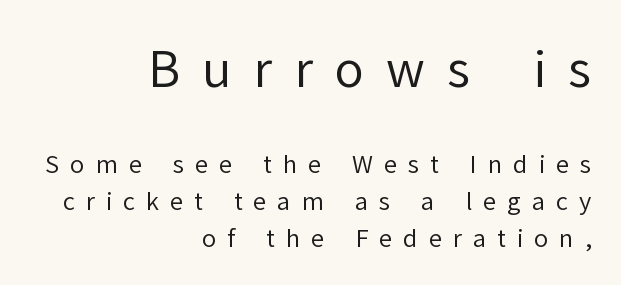
On a weight scale, this lands at 450 or below. Characters follow at a spacing far wider than the type designer built in. Type without underlining. The letters advance in unequal steps, a hallmark of proportional type. Nope, not italic — everything's standing straight.
